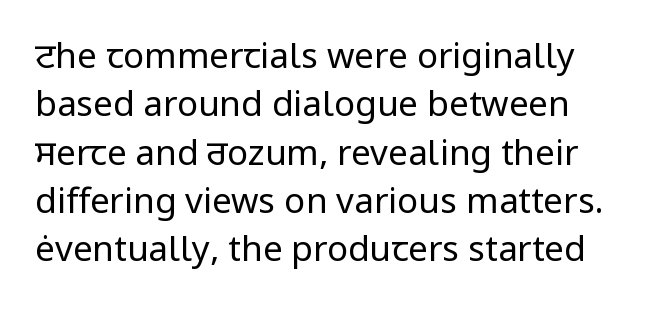
{"serif": "no", "italic": "no", "bold": "no", "weight": "regular", "width": "normal", "stroke_contrast": "low", "x_height": "medium", "monospaced": "no", "underline": "no", "align": "left", "line_spacing": "normal", "line_spacing_ratio": 1.38, "letter_spacing": "normal", "letter_spacing_em": 0.0, "glyph_px": 35}
